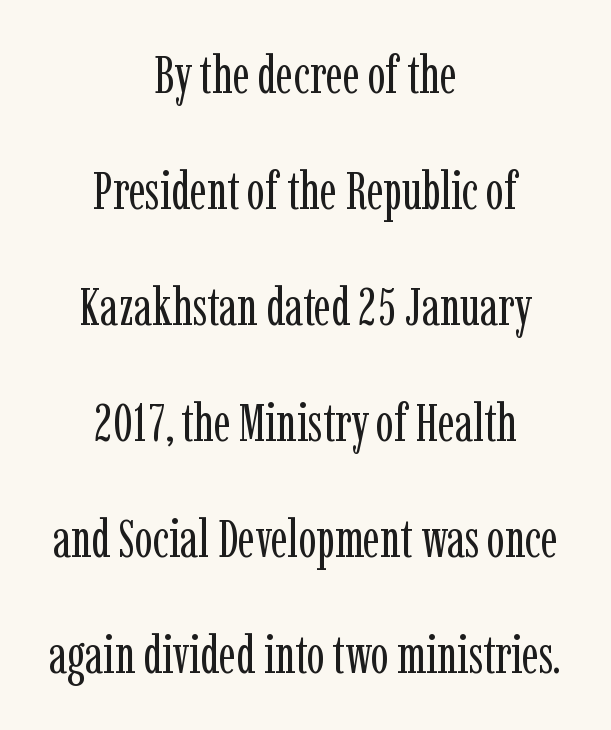
{"serif": "yes", "italic": "no", "bold": "no", "weight": "regular", "width": "condensed", "stroke_contrast": "low", "x_height": "medium", "monospaced": "no", "underline": "no", "align": "center", "line_spacing": "loose", "line_spacing_ratio": 2.19, "letter_spacing": "normal", "letter_spacing_em": 0.0, "glyph_px": 53}
